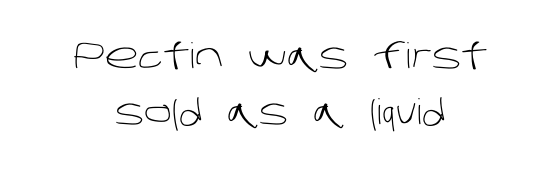
The image shows 35 px light sans-serif type; set centered, normal line spacing (1.6x), normal letter spacing, not underlined; low stroke contrast and a large x-height.
